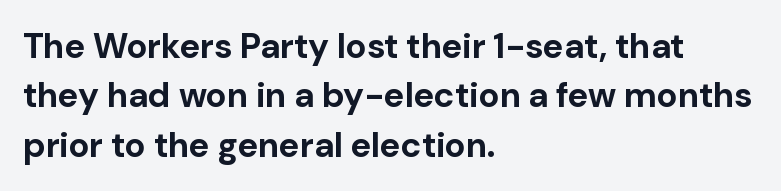
The image shows 35 px bold sans-serif type, upright; set left-aligned, normal line spacing (1.41x), normal letter spacing, not underlined; low stroke contrast and a medium x-height.
